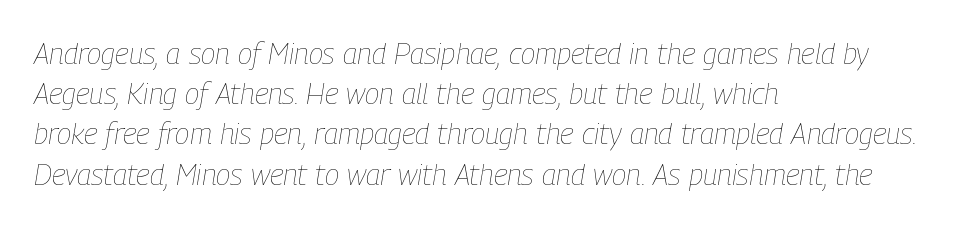
{"italic": "yes", "lean": "right", "slant_degrees": 9, "bold": "no", "weight": "thin", "width": "condensed", "stroke_contrast": "low", "x_height": "medium", "monospaced": "no", "underline": "no", "align": "left", "line_spacing": "normal", "line_spacing_ratio": 1.34, "letter_spacing": "normal", "letter_spacing_em": 0.0, "glyph_px": 30}
